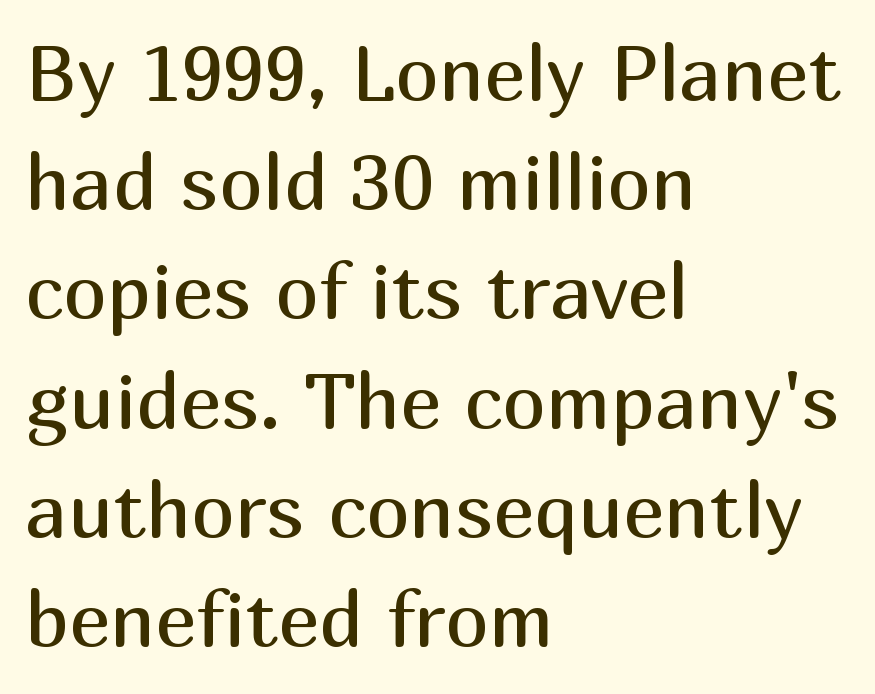
Short and long lines alike share a common starting point at left. Words appear dense and cohesive because spacing is normal. Is the type heavy? It reads as light-to-regular instead. Regarding serifs, this sample does without them. The lettering holds an erect, upright posture throughout. Successive baselines arrive at the customary interval.
